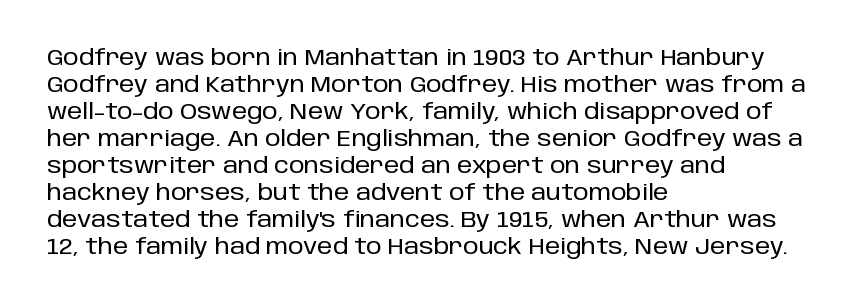
{"italic": "no", "underline": "no", "align": "left", "line_spacing_ratio": 1.23, "letter_spacing": "normal", "letter_spacing_em": 0.0, "glyph_px": 22}
